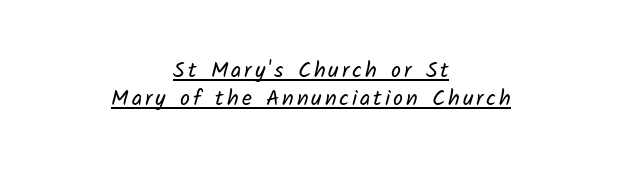
The image shows 22 px text type; set centered, normal line spacing (1.26x), underlined.
